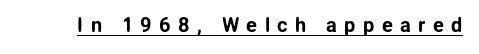
The string is rendered with underlining switched on. If you drew a line through each stem, it would be perfectly vertical. The passage shown has open, widely tracked lettering throughout.
